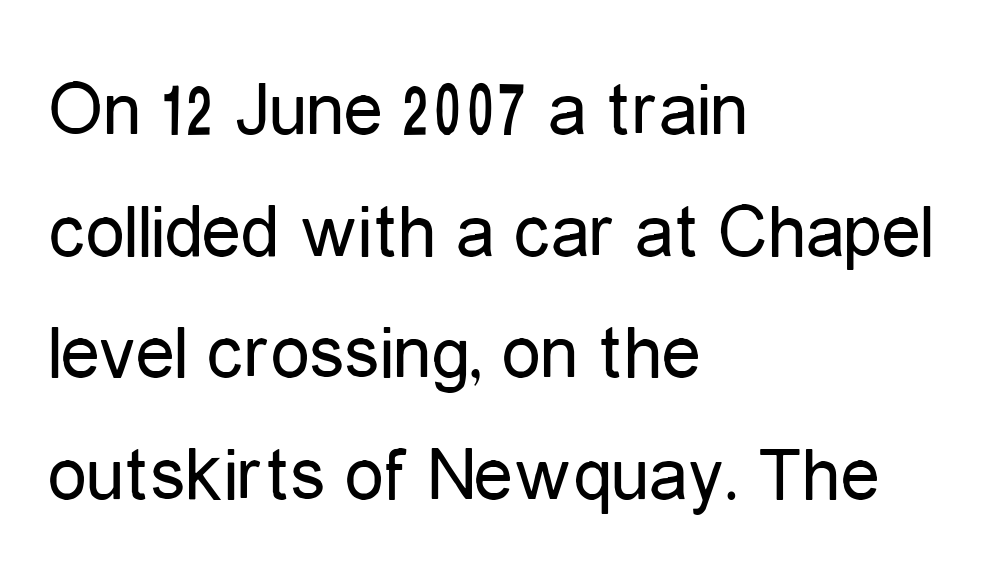
{"serif": "no", "italic": "no", "bold": "no", "weight": "regular", "width": "condensed", "stroke_contrast": "low", "x_height": "medium", "monospaced": "no", "underline": "no", "align": "left", "line_spacing": "normal", "line_spacing_ratio": 1.56, "letter_spacing": "normal", "letter_spacing_em": 0.0, "glyph_px": 78}
